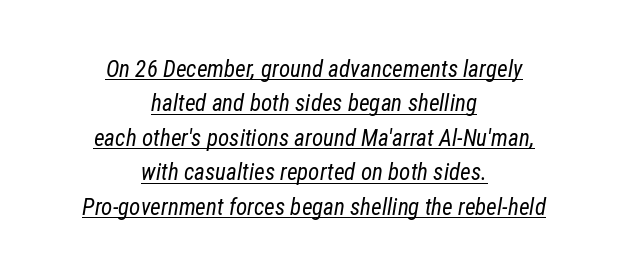
{"italic": "yes", "lean": "right", "slant_degrees": 12, "bold": "no", "underline": "yes", "align": "center", "line_spacing": "normal", "line_spacing_ratio": 1.5, "letter_spacing": "normal", "letter_spacing_em": 0.0, "glyph_px": 23}
